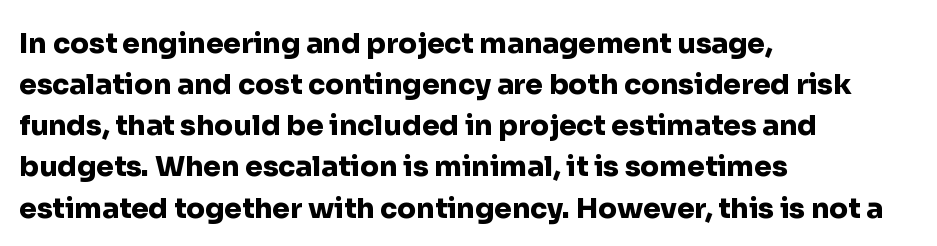
{"serif": "no", "italic": "no", "bold": "yes", "weight": "heavy", "width": "normal", "stroke_contrast": "low", "x_height": "medium", "monospaced": "no", "underline": "no", "align": "left", "line_spacing": "normal", "line_spacing_ratio": 1.47, "letter_spacing": "normal", "letter_spacing_em": 0.0, "glyph_px": 28}
